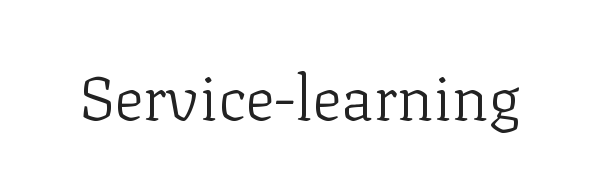
Q: Is the text bold? A: No.
Q: Is the text italic (slanted)? A: No, it is upright.
Q: Is the typeface a serif or a sans-serif typeface? A: Serif.
Q: Is the text underlined? A: No.
Q: Is the spacing between letters normal or unusually wide? A: Normal.
Q: Width (condensed, normal, or wide)? A: Normal.
Q: Stroke contrast? A: Low.
Q: x-height? A: Medium.
Q: Monospaced? A: No.
